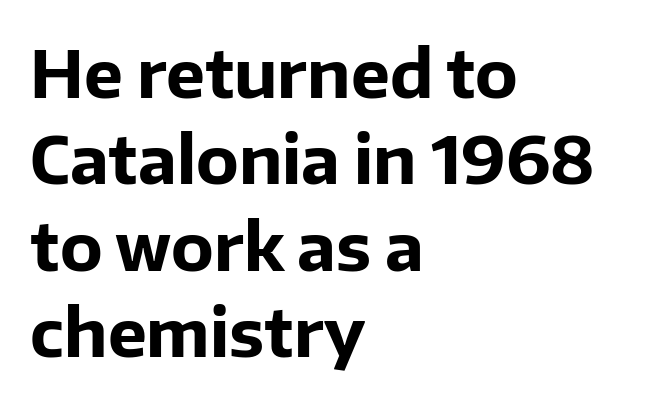
{"serif": "no", "italic": "no", "bold": "yes", "weight": "bold", "width": "normal", "stroke_contrast": "low", "x_height": "medium", "monospaced": "no", "underline": "no", "align": "left", "line_spacing": "normal", "line_spacing_ratio": 1.31, "letter_spacing": "normal", "letter_spacing_em": 0.0, "glyph_px": 66}
